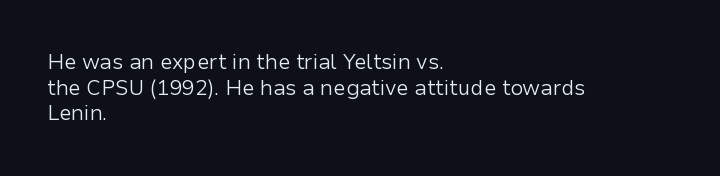
Does extra space separate the letters? No, they use regular spacing. The passage is arranged the way most books set body copy — flush left. The area under the type is left untouched. The face looks like a standard text weight, possibly lighter. Notice how the stems are strictly vertical — no italics here.
